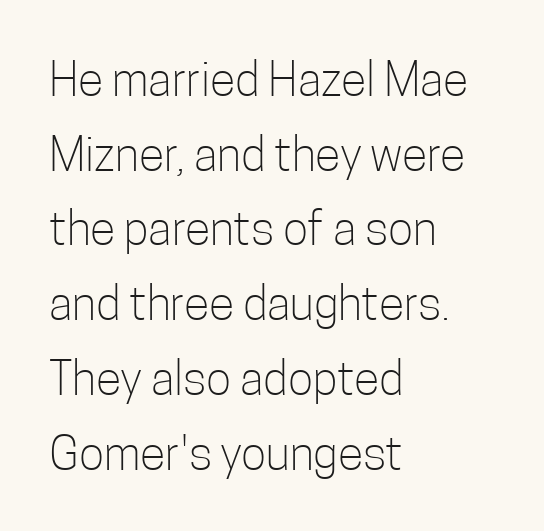
{"serif": "no", "italic": "no", "bold": "no", "weight": "light", "width": "condensed", "stroke_contrast": "low", "x_height": "medium", "monospaced": "no", "underline": "no", "align": "left", "line_spacing": "normal", "line_spacing_ratio": 1.59, "letter_spacing": "normal", "letter_spacing_em": 0.0, "glyph_px": 47}
